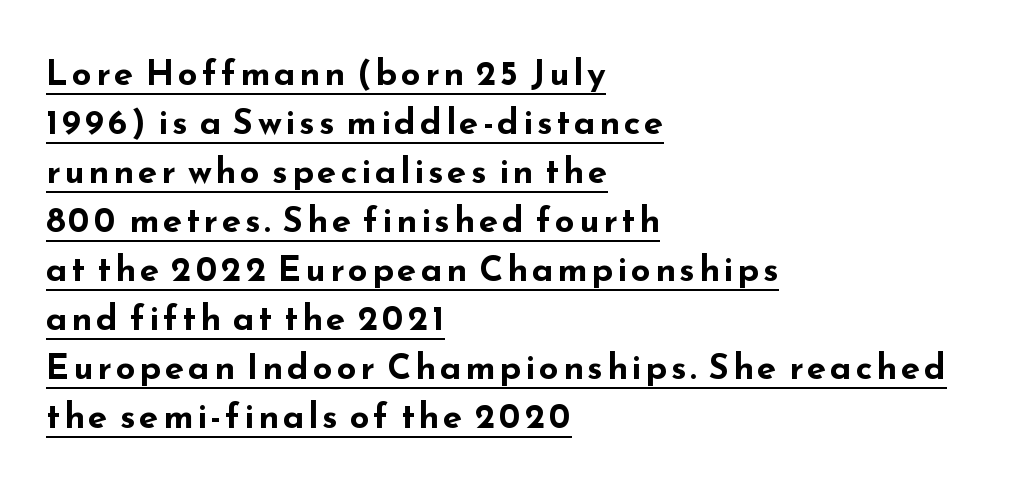
{"serif": "no", "italic": "no", "bold": "yes", "weight": "bold", "width": "wide", "stroke_contrast": "low", "x_height": "small", "monospaced": "no", "underline": "yes", "align": "left", "line_spacing": "normal", "line_spacing_ratio": 1.4, "glyph_px": 35}
